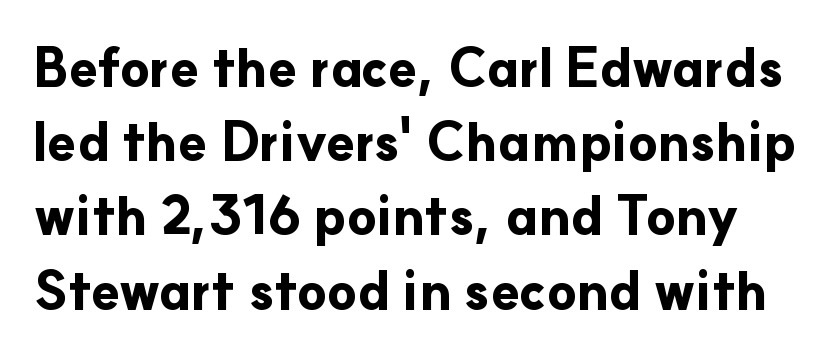
The image shows 53 px bold sans-serif type, upright; set normal line spacing (1.4x), normal letter spacing, not underlined; low stroke contrast and a small x-height.
